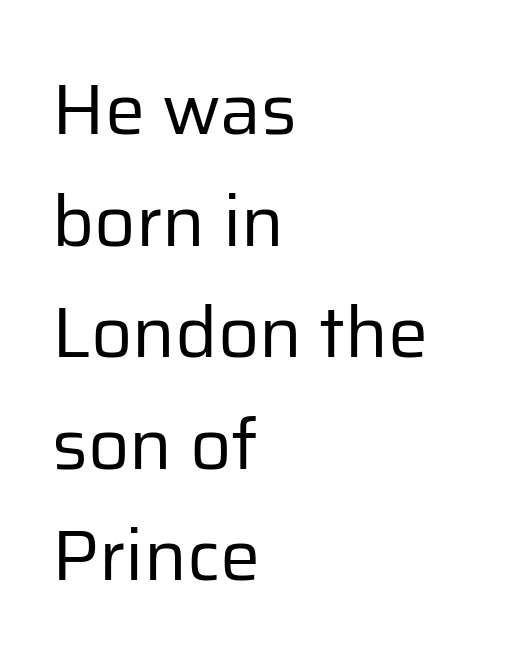
Q: Is the text bold? A: No.
Q: Is the text italic (slanted)? A: No, it is upright.
Q: Is the typeface a serif or a sans-serif typeface? A: Sans-serif.
Q: Is the text underlined? A: No.
Q: How is the paragraph aligned? A: Left-aligned.
Q: Is the spacing between letters normal or unusually wide? A: Normal.
Q: Is the spacing between lines tight, normal or loose? A: Normal.
Q: Width (condensed, normal, or wide)? A: Normal.
Q: Stroke contrast? A: Low.
Q: x-height? A: Medium.
Q: Monospaced? A: No.
